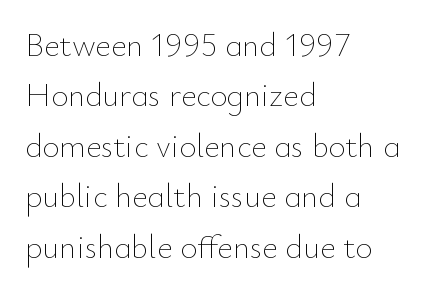
The characters are drawn with everyday or finer stroke widths. These lines are rendered in a variable-pitch font. The gaps between neighbouring characters are ordinary and unremarkable. Every row of glyphs begins at an identical x-position on the left. If you measured baseline to baseline, you'd find a middling distance. Check the space under the baseline: it is left empty.
